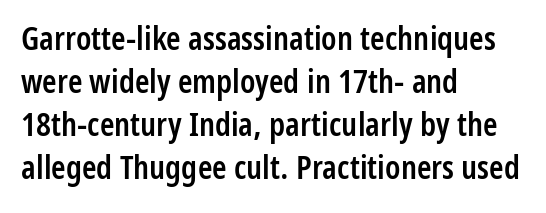
Italic? Not at all — the glyphs are vertical. These lines keep a tight, regular rhythm from letter to letter. Letters rest on an invisible, unmarked baseline. Reading down the column, the eye jumps a familiar distance to each next line. A fair bit of extra ink — the face is semibold, not bold.
